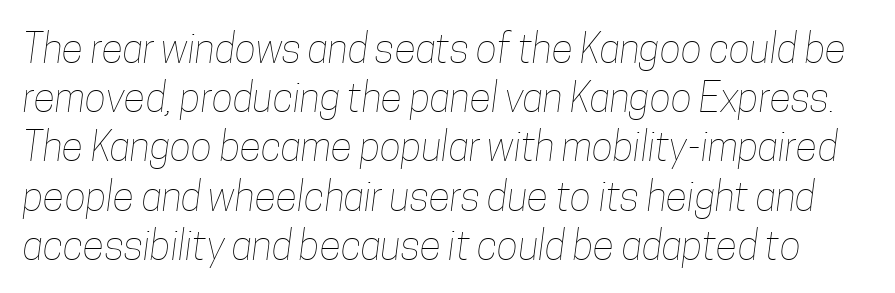
The image shows 40 px thin, condensed type; set line spacing 1.23x, normal letter spacing, not underlined; low stroke contrast and a medium x-height.
